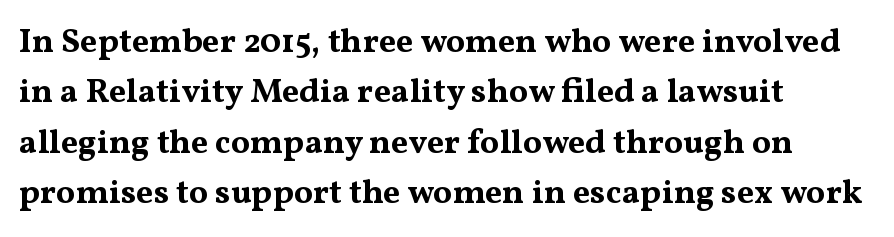
Q: Is the text bold? A: Yes.
Q: Is the text italic (slanted)? A: No, it is upright.
Q: Is the typeface a serif or a sans-serif typeface? A: Serif.
Q: Is the text underlined? A: No.
Q: How is the paragraph aligned? A: Left-aligned.
Q: Is the spacing between letters normal or unusually wide? A: Normal.
Q: Is the spacing between lines tight, normal or loose? A: Normal.
Q: Width (condensed, normal, or wide)? A: Wide.
Q: Stroke contrast? A: Medium.
Q: x-height? A: Medium.
Q: Monospaced? A: No.
